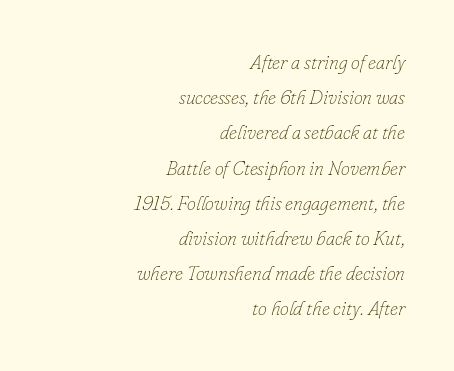
The image shows 20 px text type, italic (leaning right); set right-aligned, line spacing 1.76x, normal letter spacing, not underlined.
